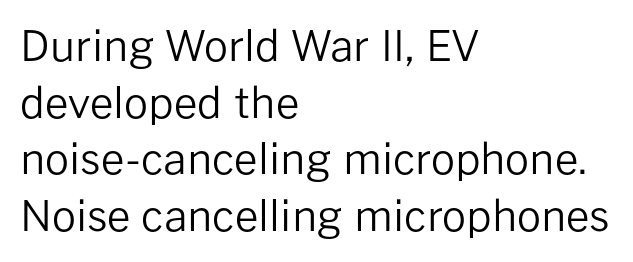
These glyphs show unthickened strokes, regular width or finer. Regarding serifs, this sample does without them. The passage shown is typed in a proportional face where columns would drift. Italic? Not at all — the glyphs are vertical. Glance below the letters and you will spot only blank space. Horizontal bands of white between lines are of average thickness.
